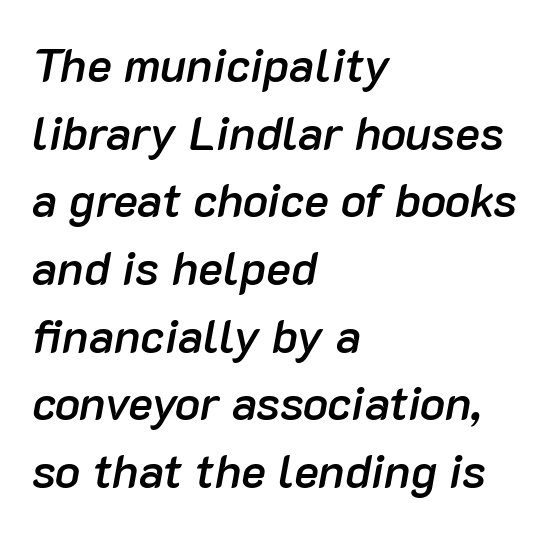
Any mark beneath the type? The region is blank. Slant detected: the letters are inclined. Every row of glyphs begins at an identical x-position on the left. Leading matches the norm, producing a regular column. The letters advance in unequal steps, a hallmark of proportional type. Strokes here are thickened, but only to semibold level.
